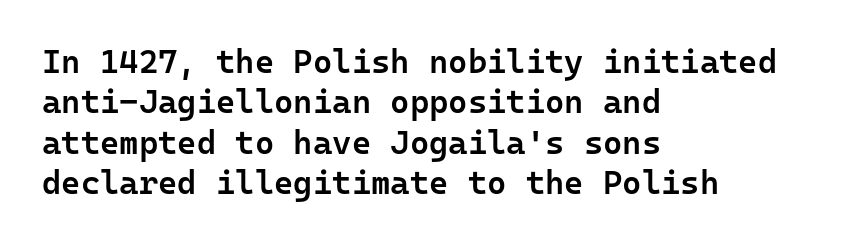
{"serif": "no", "italic": "no", "bold": "semi", "weight": "semibold", "width": "normal", "stroke_contrast": "low", "x_height": "medium", "monospaced": "yes", "underline": "no", "align": "left", "line_spacing_ratio": 1.22, "letter_spacing": "normal", "letter_spacing_em": 0.0, "glyph_px": 33}
